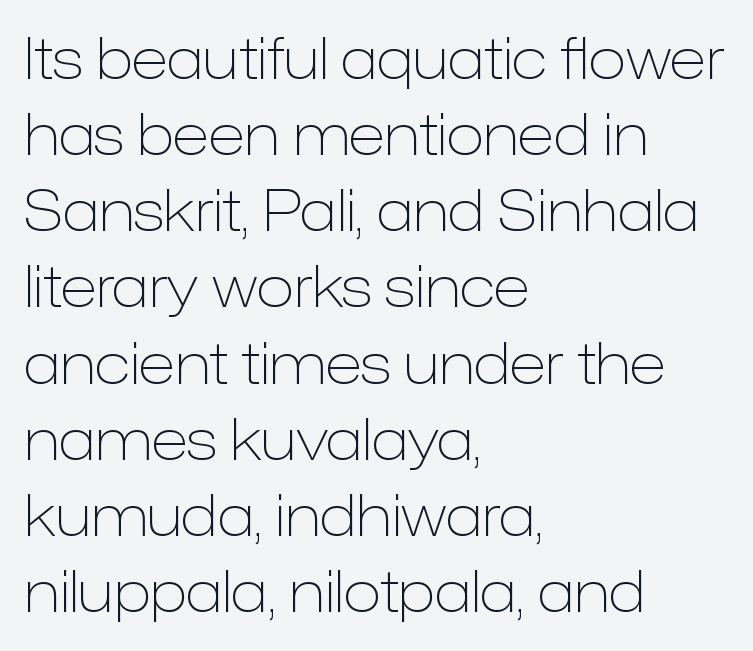
This sample keeps an unexceptional amount of space between lines. Think of a printed novel: that variable character pitch is what you see here. Posture: upright roman. The letters sit at their default tracking, neither squeezed nor spread. Has an underline been added? It has not. Short and long lines alike share a common starting point at left.
